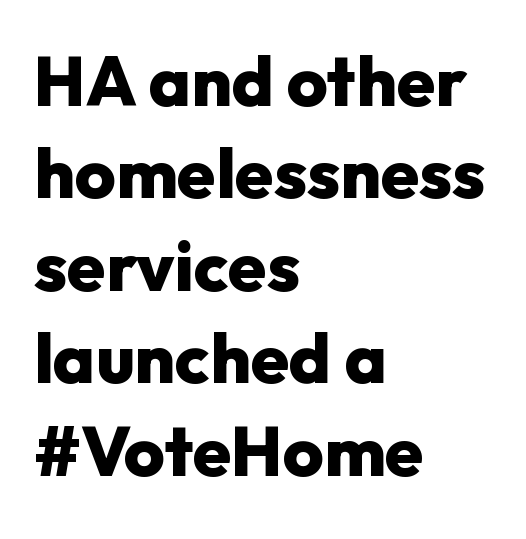
Regular leading. The tracking reads as untouched default to a designer's eye. A typesetter would mark this as roman, not italic. The passage shown is typed in a proportional face where columns would drift. Notice how thick the strokes are: this is what a full bold looks like. Beneath every word, the page is bare.
